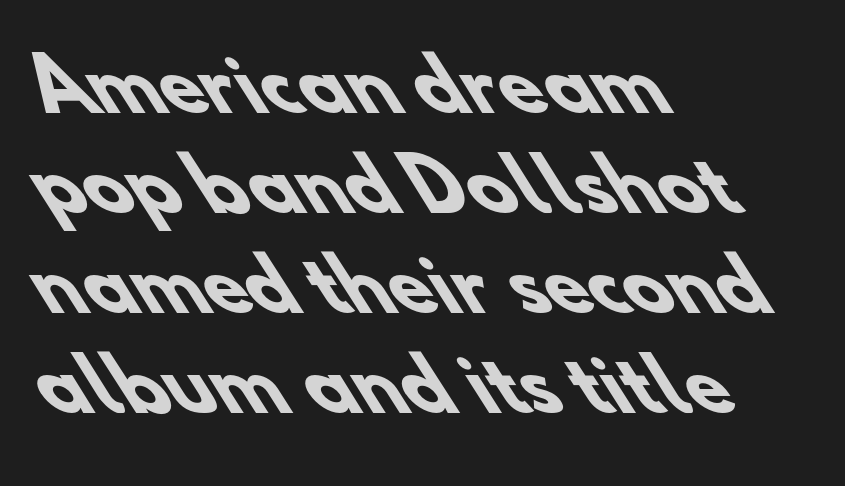
Q: Is the text bold? A: Yes.
Q: Is the typeface a serif or a sans-serif typeface? A: Sans-serif.
Q: Is the text underlined? A: No.
Q: How is the paragraph aligned? A: Left-aligned.
Q: Is the spacing between letters normal or unusually wide? A: Normal.
Q: Is the spacing between lines tight, normal or loose? A: Normal.
Q: Width (condensed, normal, or wide)? A: Normal.
Q: Stroke contrast? A: Low.
Q: x-height? A: Small.
Q: Monospaced? A: No.
